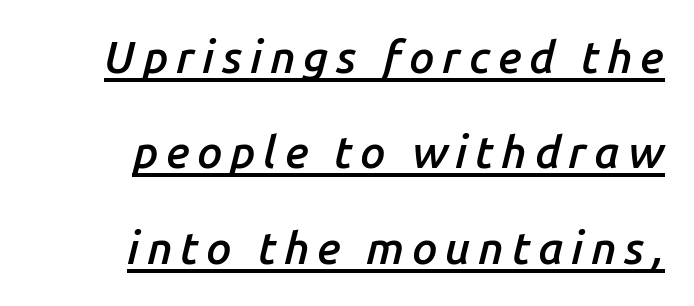
Horizontal alignment here is rightward, an uncommon choice for prose. Slant detected: the letters are inclined. Honestly, the underline is the first thing you notice here. The rendering uses natural spacing where letterforms have individual widths. Compared with an ordinary text face, these strokes are moderately heavier — a semibold. Leading: increased.
